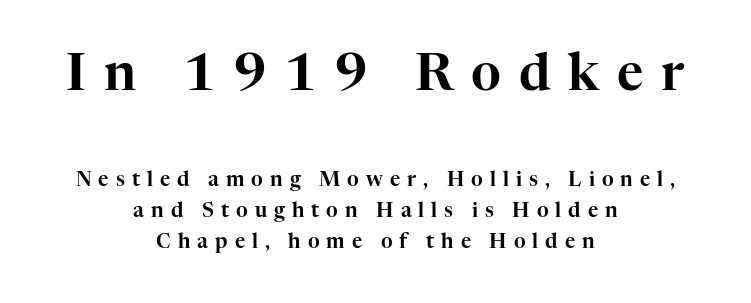
Q: Is the text italic (slanted)? A: No, it is upright.
Q: Is the typeface a serif or a sans-serif typeface? A: Serif.
Q: Is the text underlined? A: No.
Q: How is the paragraph aligned? A: Centered.
Q: Is the spacing between letters normal or unusually wide? A: Unusually wide.
Q: Is the spacing between lines tight, normal or loose? A: Normal.
Q: Which block of text is set in a larger size, the first (top) or the second (bottom)? A: The first (top) one.
Q: Width (condensed, normal, or wide)? A: Normal.
Q: Stroke contrast? A: High.
Q: x-height? A: Medium.
Q: Monospaced? A: No.
